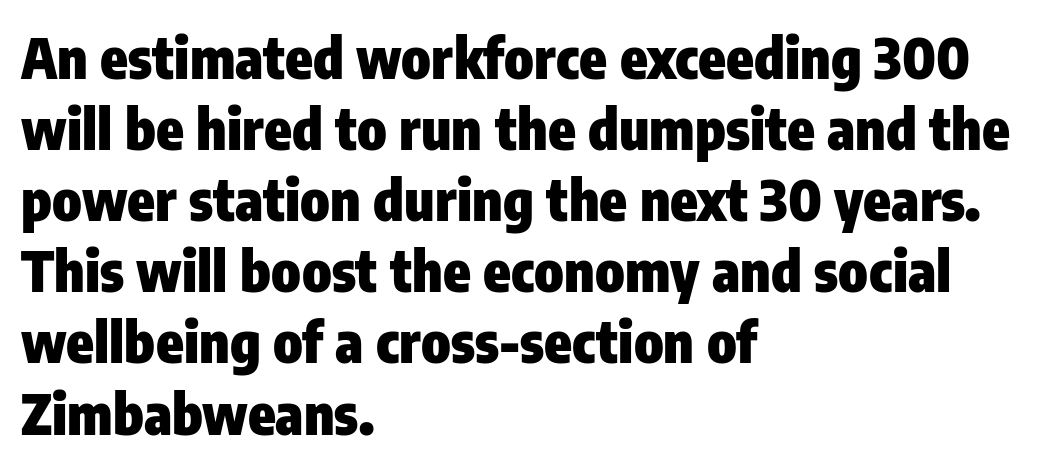
The image shows 56 px heavy, condensed sans-serif type, upright; set left-aligned, normal line spacing (1.27x), normal letter spacing, not underlined; low stroke contrast and a medium x-height.
